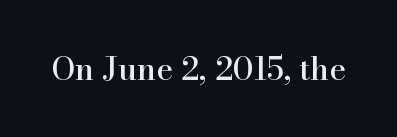
The image shows 32 px serif type, upright; set normal letter spacing, not underlined; high stroke contrast and a small x-height.
